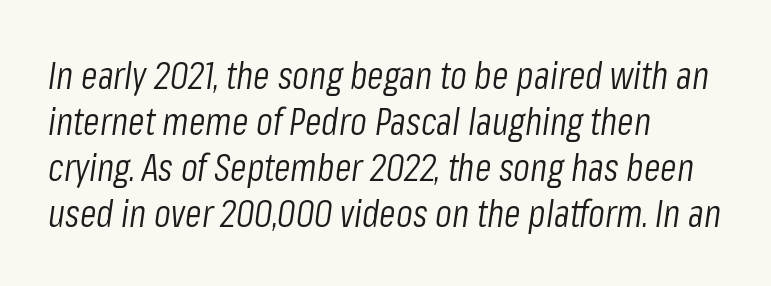
The image shows 38 px light, condensed type, italic (leaning right); set left-aligned, line spacing 1.21x, normal letter spacing, not underlined; low stroke contrast and a medium x-height.
